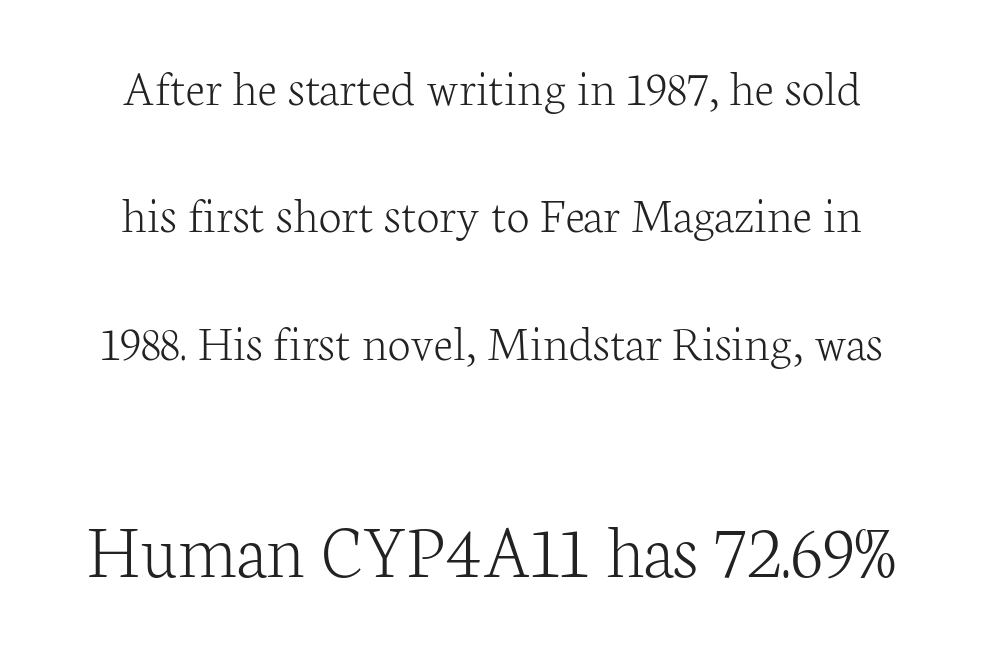
Q: Is the text bold? A: No.
Q: Is the text italic (slanted)? A: No, it is upright.
Q: Is the typeface a serif or a sans-serif typeface? A: Serif.
Q: Is the text underlined? A: No.
Q: How is the paragraph aligned? A: Centered.
Q: Is the spacing between letters normal or unusually wide? A: Normal.
Q: Is the spacing between lines tight, normal or loose? A: Loose.
Q: Which block of text is set in a larger size, the first (top) or the second (bottom)? A: The second (bottom) one.
Q: Width (condensed, normal, or wide)? A: Normal.
Q: Stroke contrast? A: Low.
Q: x-height? A: Medium.
Q: Monospaced? A: No.
